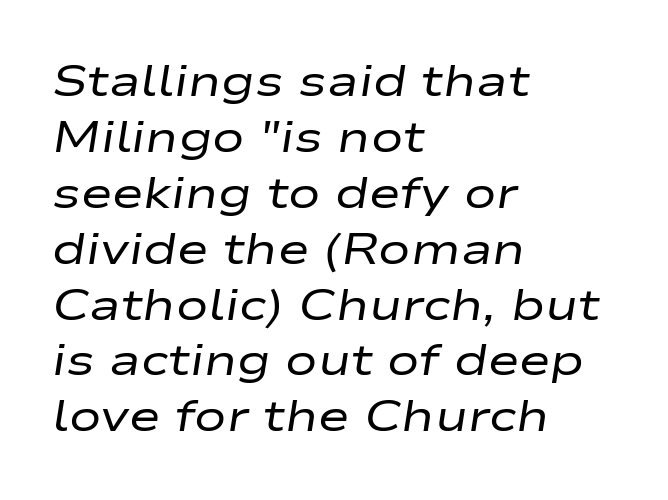
The image shows 43 px regular-weight, wide type, italic (leaning right); set left-aligned, normal line spacing (1.3x), normal letter spacing, not underlined; low stroke contrast and a medium x-height.
